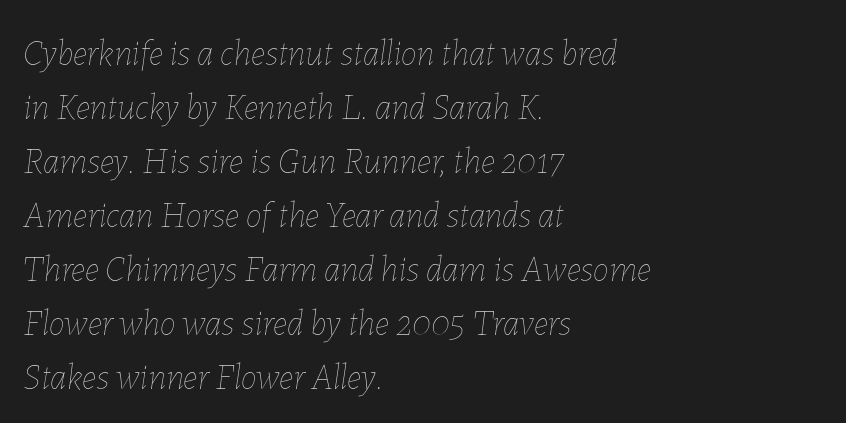
Q: Is the text bold? A: No.
Q: Is the text italic (slanted)? A: Yes, it leans right by about 7 degrees.
Q: Is the text underlined? A: No.
Q: How is the paragraph aligned? A: Left-aligned.
Q: Is the spacing between letters normal or unusually wide? A: Normal.
Q: Is the spacing between lines tight, normal or loose? A: Normal.
Q: Width (condensed, normal, or wide)? A: Normal.
Q: Stroke contrast? A: Low.
Q: x-height? A: Medium.
Q: Monospaced? A: No.
